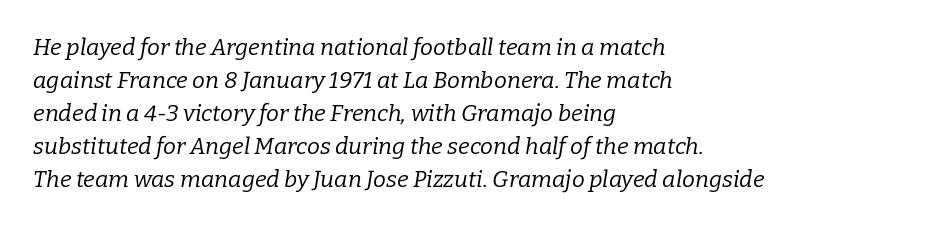
Q: Is the text bold? A: No.
Q: Is the text italic (slanted)? A: Yes, it leans right by about 9 degrees.
Q: Is the text underlined? A: No.
Q: How is the paragraph aligned? A: Left-aligned.
Q: Is the spacing between letters normal or unusually wide? A: Normal.
Q: Is the spacing between lines tight, normal or loose? A: Normal.
